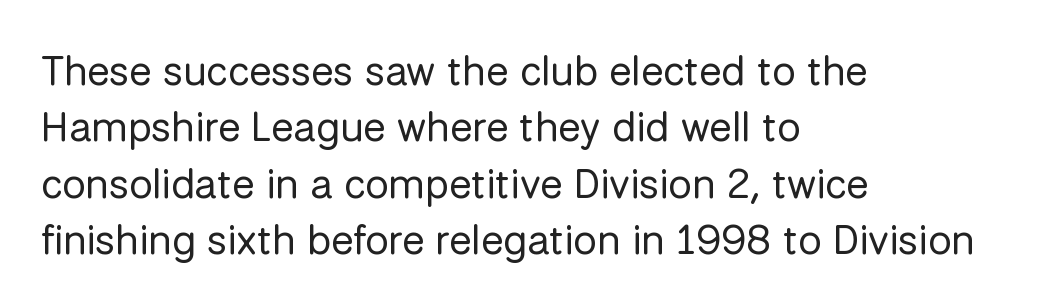
Q: Is the text bold? A: No.
Q: Is the text italic (slanted)? A: No, it is upright.
Q: Is the typeface a serif or a sans-serif typeface? A: Sans-serif.
Q: Is the text underlined? A: No.
Q: How is the paragraph aligned? A: Left-aligned.
Q: Is the spacing between letters normal or unusually wide? A: Normal.
Q: Is the spacing between lines tight, normal or loose? A: Normal.
Q: Width (condensed, normal, or wide)? A: Normal.
Q: Stroke contrast? A: Low.
Q: x-height? A: Medium.
Q: Monospaced? A: No.
